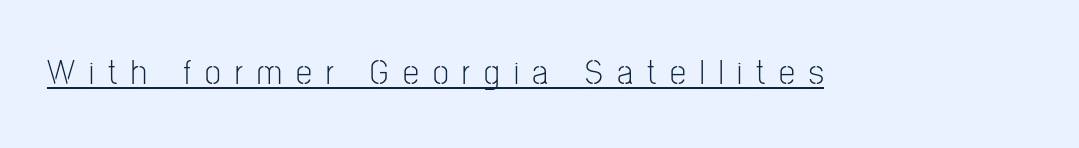
{"serif": "no", "italic": "no", "bold": "no", "weight": "light", "width": "condensed", "stroke_contrast": "low", "x_height": "medium", "monospaced": "no", "underline": "yes", "letter_spacing": "wide", "letter_spacing_em": 0.39, "glyph_px": 36}
